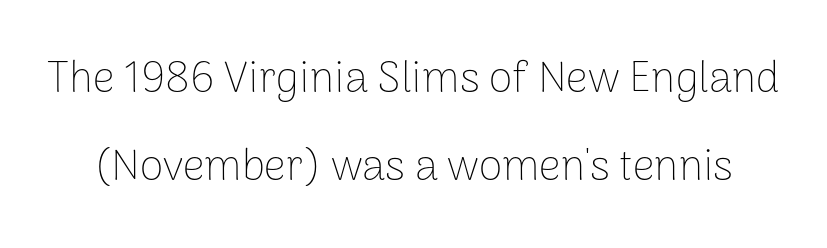
{"serif": "no", "italic": "no", "bold": "no", "weight": "thin", "width": "normal", "stroke_contrast": "low", "x_height": "medium", "monospaced": "no", "underline": "no", "line_spacing": "loose", "line_spacing_ratio": 2.04, "letter_spacing": "normal", "letter_spacing_em": 0.0, "glyph_px": 43}
